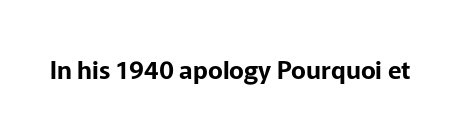
Q: Is the text italic (slanted)? A: No, it is upright.
Q: Is the text underlined? A: No.
Q: Is the spacing between letters normal or unusually wide? A: Normal.
